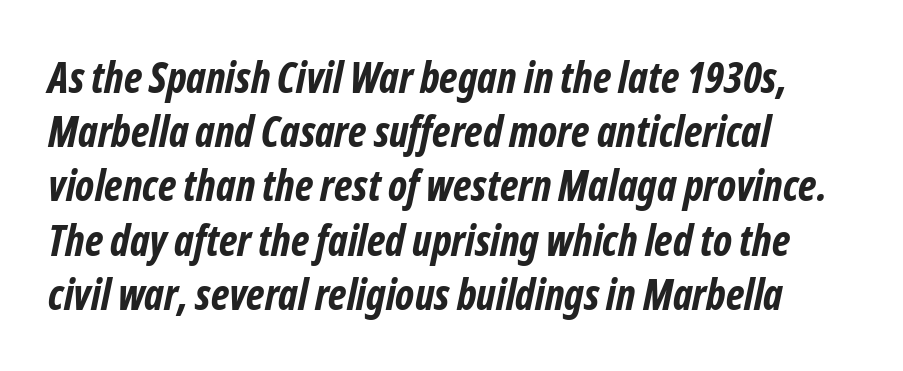
Q: Is the text bold? A: Yes.
Q: Is the typeface a serif or a sans-serif typeface? A: Sans-serif.
Q: Is the text underlined? A: No.
Q: How is the paragraph aligned? A: Left-aligned.
Q: Is the spacing between letters normal or unusually wide? A: Normal.
Q: Is the spacing between lines tight, normal or loose? A: Normal.
Q: Width (condensed, normal, or wide)? A: Condensed.
Q: Stroke contrast? A: Low.
Q: x-height? A: Medium.
Q: Monospaced? A: No.
